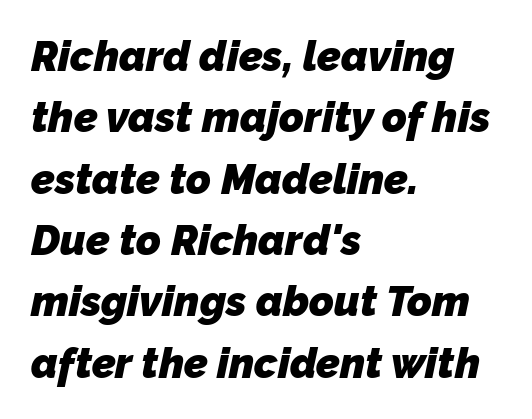
No word sits above an underline. The text was rendered using a sans face with plain stroke endings. Looks like regular typesetting: each glyph gets only the width it needs. The letterforms sit shoulder to shoulder at normal distance.
